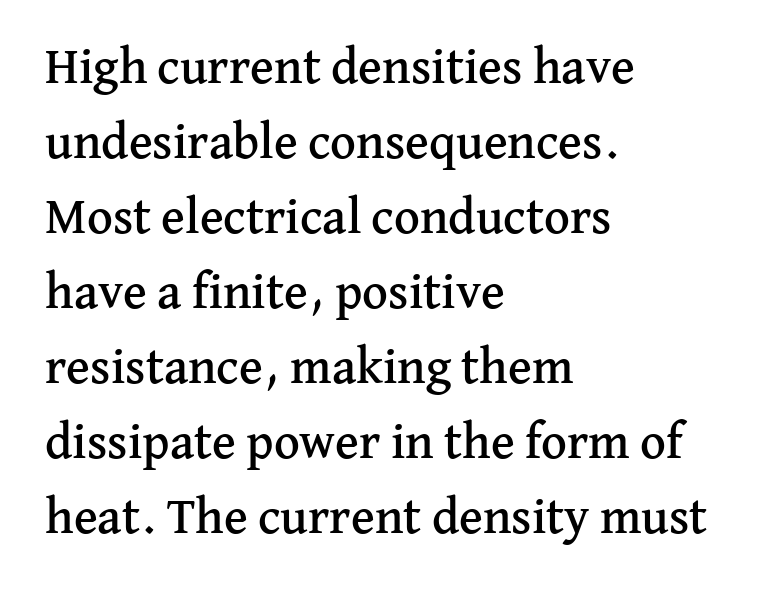
The image shows 50 px serif type, upright; set left-aligned, normal line spacing (1.5x), normal letter spacing, not underlined; medium stroke contrast and a medium x-height.
